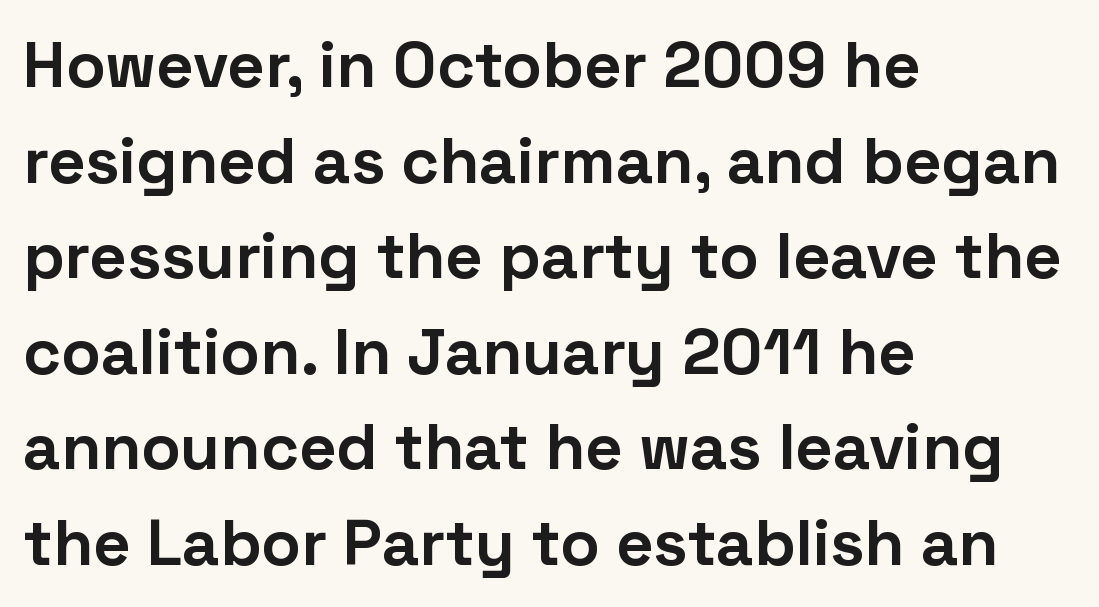
Honestly, there is no underline to notice here at all. Interline gaps are of average width in this sample. Students, this is bold: see how much ink each stroke carries. There is no visible air inserted between adjacent glyphs.
